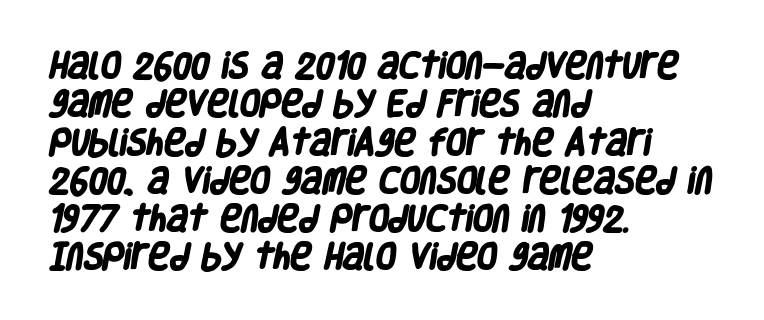
{"serif": "no", "bold": "yes", "weight": "heavy", "width": "condensed", "stroke_contrast": "low", "x_height": "large", "monospaced": "no", "underline": "no", "align": "left", "line_spacing": "normal", "line_spacing_ratio": 1.32, "letter_spacing": "normal", "letter_spacing_em": 0.0, "glyph_px": 29}
